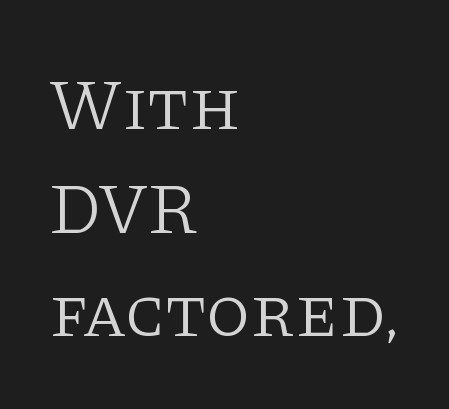
{"serif": "yes", "italic": "no", "bold": "no", "weight": "light", "width": "normal", "stroke_contrast": "low", "x_height": "large", "monospaced": "no", "underline": "no", "align": "left", "line_spacing": "normal", "line_spacing_ratio": 1.44, "letter_spacing": "normal", "letter_spacing_em": 0.0, "glyph_px": 72}
